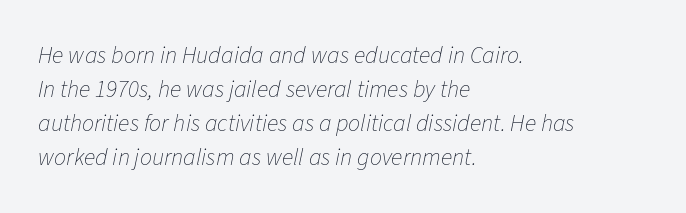
The image shows 24 px text type, italic (leaning right); set left-aligned, normal line spacing (1.41x), normal letter spacing, not underlined.
